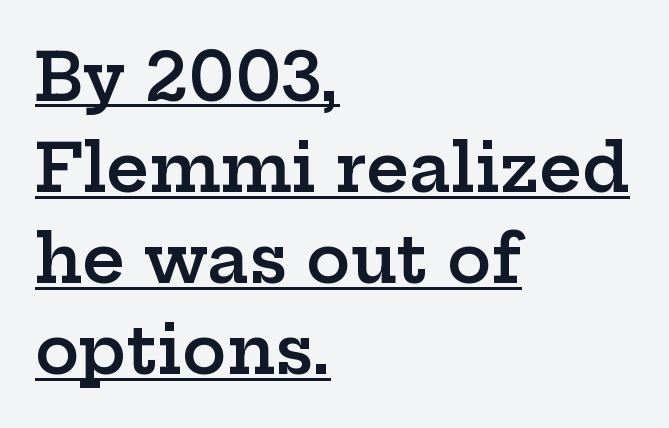
Q: Is the text bold? A: Semi-bold.
Q: Is the text italic (slanted)? A: No, it is upright.
Q: Is the typeface a serif or a sans-serif typeface? A: Serif.
Q: Is the text underlined? A: Yes.
Q: How is the paragraph aligned? A: Left-aligned.
Q: Is the spacing between letters normal or unusually wide? A: Normal.
Q: Is the spacing between lines tight, normal or loose? A: Normal.
Q: Width (condensed, normal, or wide)? A: Wide.
Q: Stroke contrast? A: Low.
Q: x-height? A: Medium.
Q: Monospaced? A: No.
